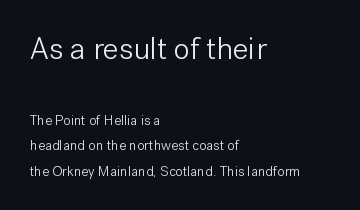
Q: Is the text bold? A: No.
Q: Is the text italic (slanted)? A: No, it is upright.
Q: Is the typeface a serif or a sans-serif typeface? A: Sans-serif.
Q: Is the text underlined? A: No.
Q: How is the paragraph aligned? A: Left-aligned.
Q: Is the spacing between letters normal or unusually wide? A: Normal.
Q: Which block of text is set in a larger size, the first (top) or the second (bottom)? A: The first (top) one.
Q: Width (condensed, normal, or wide)? A: Normal.
Q: Stroke contrast? A: Low.
Q: x-height? A: Medium.
Q: Monospaced? A: No.
